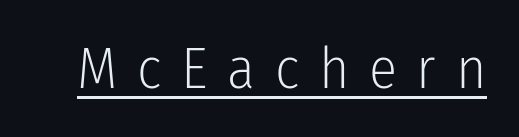
{"serif": "no", "italic": "no", "bold": "no", "weight": "light", "width": "condensed", "stroke_contrast": "low", "x_height": "medium", "monospaced": "no", "underline": "yes", "letter_spacing": "wide", "letter_spacing_em": 0.34, "glyph_px": 58}
